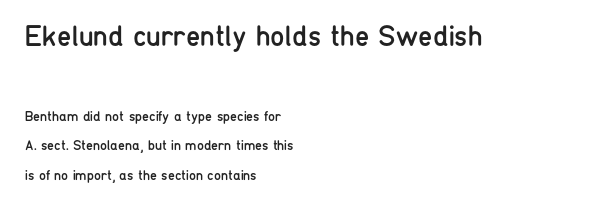
Type style note: lacks serifs. The rendering anchors every line to the left-hand side. Top chunk: large. Bottom chunk: small. Plain, unruled lines of type. The passage shown has conventional tracking throughout.
